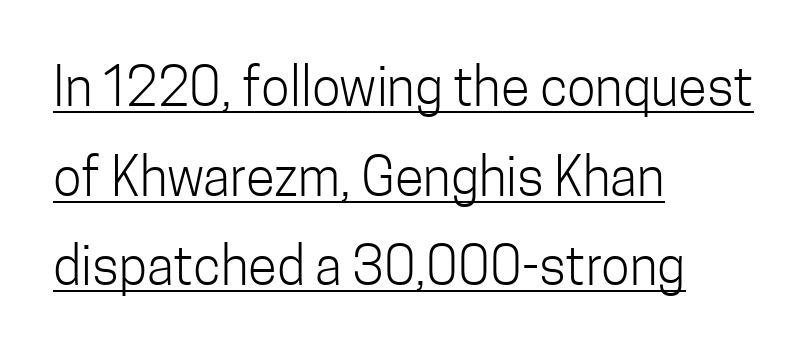
The image shows 53 px light, condensed sans-serif type, upright; set left-aligned, normal line spacing (1.69x), normal letter spacing, underlined; low stroke contrast and a medium x-height.
